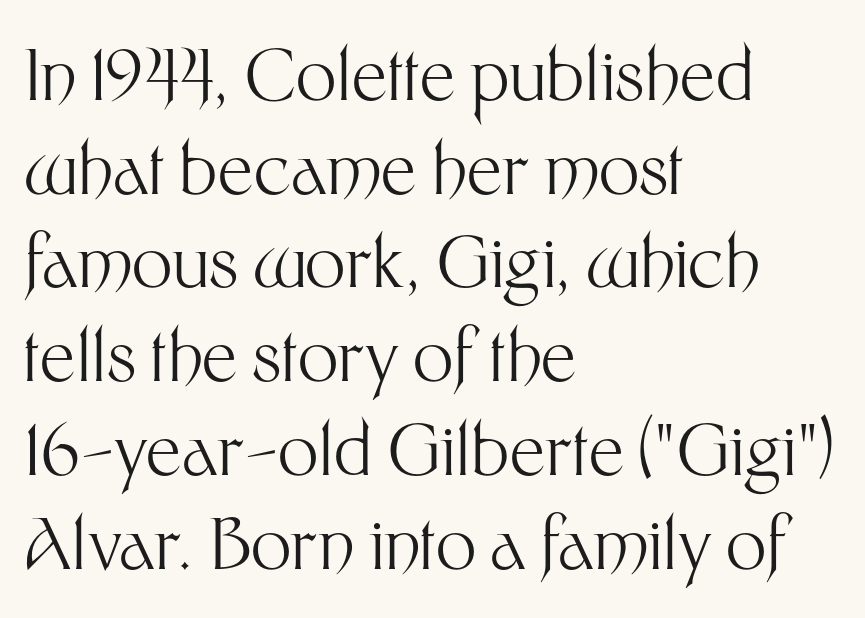
Serif or sans? Sans — the stroke terminals are bare. Does the copy run flush right? No — it runs flush left. Italic? Not at all — the glyphs are vertical. Is this a fixed-width face? No — the glyphs have proportional, varying widths. Letters rest on an invisible, unmarked baseline. The letterforms sit shoulder to shoulder at normal distance.
